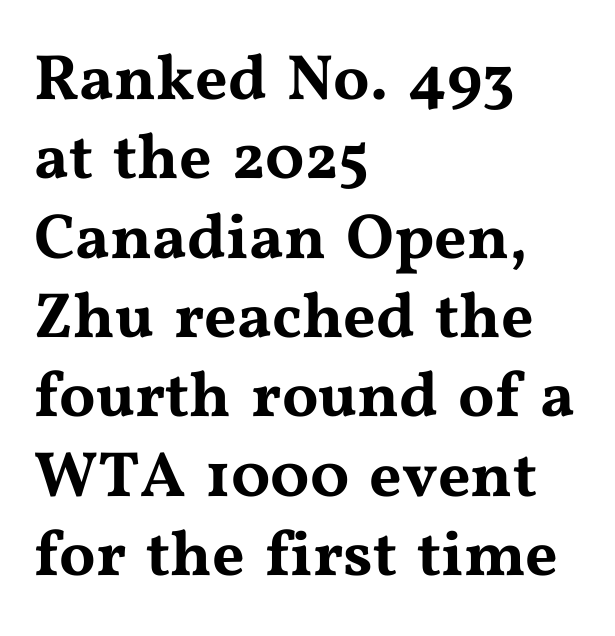
{"serif": "yes", "italic": "no", "width": "wide", "stroke_contrast": "medium", "x_height": "medium", "monospaced": "no", "underline": "no", "align": "left", "line_spacing_ratio": 1.24, "letter_spacing": "normal", "letter_spacing_em": 0.0, "glyph_px": 64}
